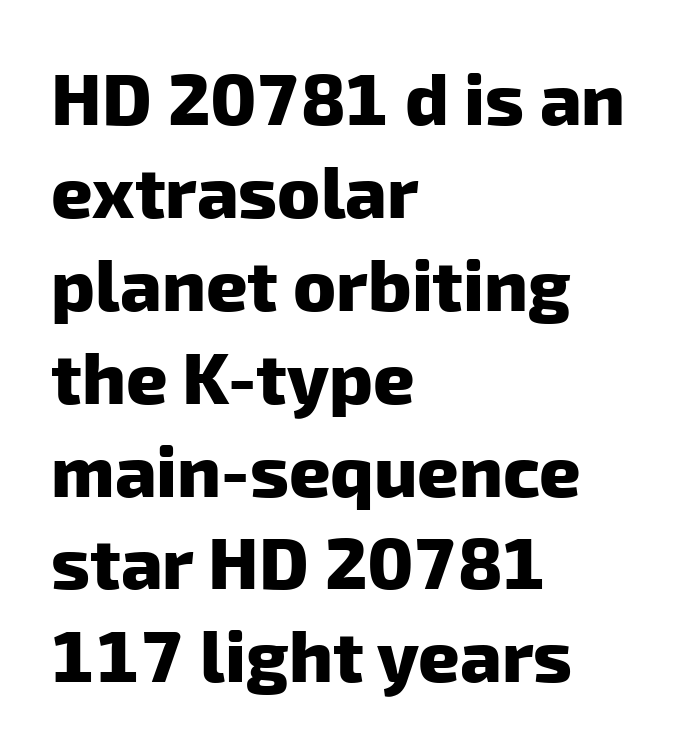
Q: Is the text bold? A: Yes.
Q: Is the typeface a serif or a sans-serif typeface? A: Sans-serif.
Q: Is the text underlined? A: No.
Q: How is the paragraph aligned? A: Left-aligned.
Q: Is the spacing between letters normal or unusually wide? A: Normal.
Q: Is the spacing between lines tight, normal or loose? A: Normal.
Q: Width (condensed, normal, or wide)? A: Normal.
Q: Stroke contrast? A: Low.
Q: x-height? A: Medium.
Q: Monospaced? A: No.
